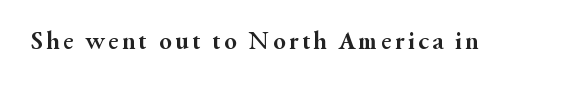
{"italic": "no", "bold": "yes", "underline": "no", "glyph_px": 26}
